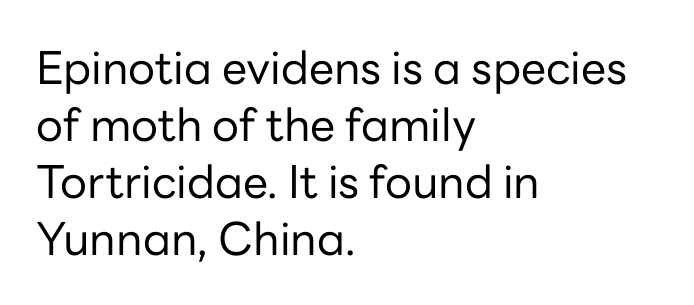
{"serif": "no", "italic": "no", "bold": "no", "weight": "regular", "width": "normal", "stroke_contrast": "low", "x_height": "medium", "monospaced": "no", "underline": "no", "align": "left", "line_spacing": "normal", "line_spacing_ratio": 1.27, "letter_spacing": "normal", "letter_spacing_em": 0.0, "glyph_px": 45}
